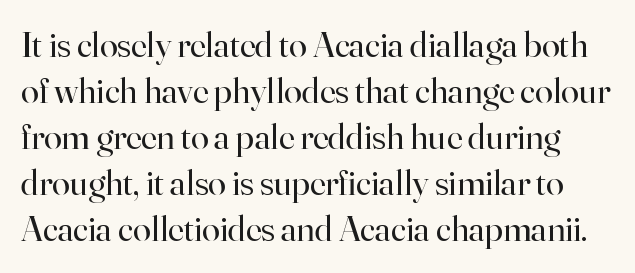
{"serif": "yes", "italic": "no", "bold": "no", "weight": "regular", "width": "normal", "stroke_contrast": "high", "x_height": "small", "monospaced": "no", "underline": "no", "line_spacing": "normal", "line_spacing_ratio": 1.28, "letter_spacing": "normal", "letter_spacing_em": 0.0, "glyph_px": 36}
